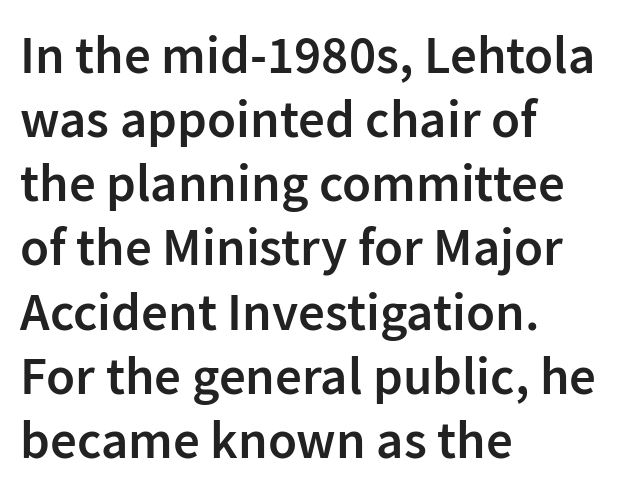
{"serif": "no", "italic": "no", "bold": "semi", "weight": "semibold", "width": "normal", "stroke_contrast": "low", "x_height": "medium", "monospaced": "no", "underline": "no", "align": "left", "line_spacing_ratio": 1.21, "letter_spacing": "normal", "letter_spacing_em": 0.0, "glyph_px": 53}
